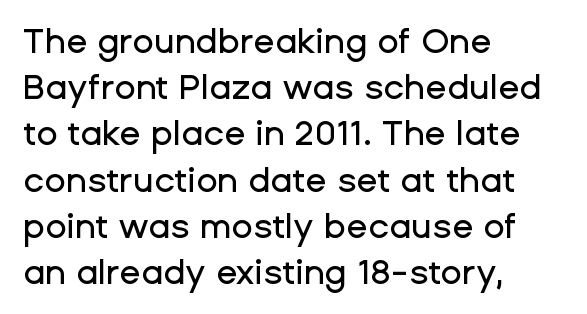
No extra tracking has been applied to these lines. Each letter's strokes conclude bluntly, with no projecting serifs. Any mark beneath the type? The region is blank. Looks like regular typesetting: each glyph gets only the width it needs. Short and long lines alike share a common starting point at left. In terms of posture, this sample is upright.
